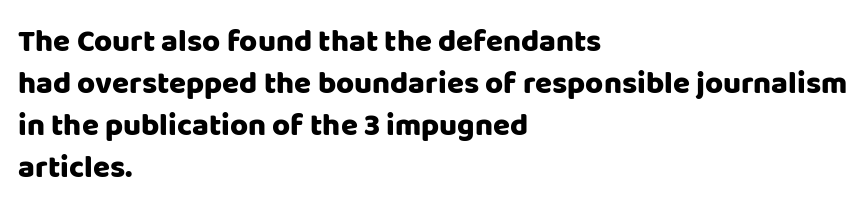
Is this a sans? Yes — the strokes have no serifs. The space between consecutive lines is moderate. No extra tracking has been applied to these lines. The baseline area is clear. Spacing verdict: proportional, widths tailored to each character. Every character sits straight up, as roman type does.
